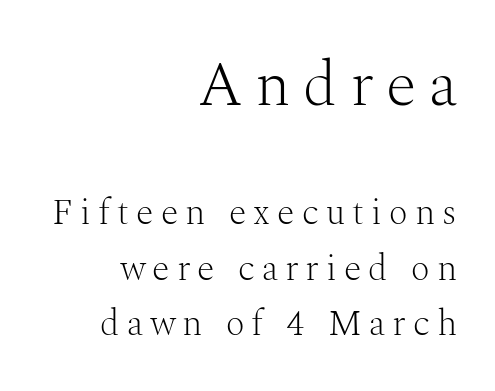
{"serif": "yes", "italic": "no", "bold": "no", "weight": "light", "width": "normal", "stroke_contrast": "medium", "x_height": "medium", "monospaced": "no", "underline": "no", "align": "right", "line_spacing": "normal", "line_spacing_ratio": 1.54, "letter_spacing": "wide", "letter_spacing_em": 0.2, "larger_block": "first", "size_ratio": 1.75, "glyph_px": 63}
